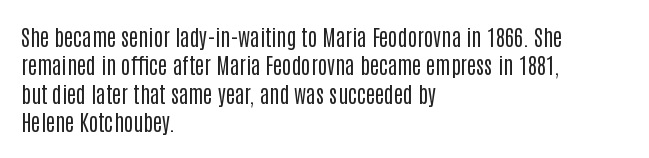
Rule under the text: the space is simply empty. Honestly, the letter spacing is just normal — you wouldn't notice it. The font's upright variant was chosen for this text. The strokes are not fattened; the text isn't bold. Layout note: lines flush left. The designer left line spacing at the default.
